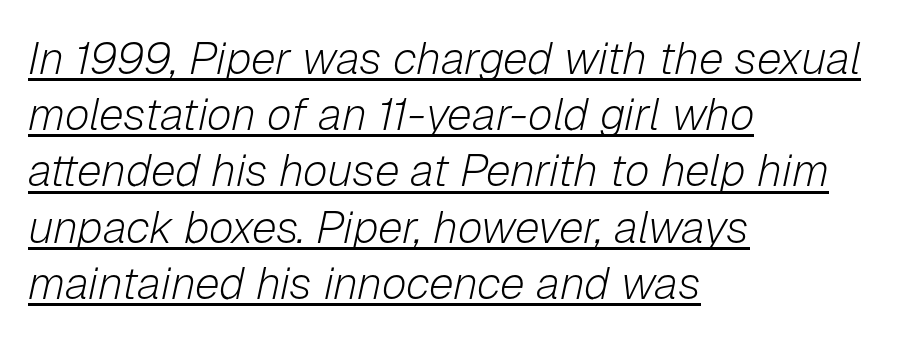
Q: Is the text bold? A: No.
Q: Is the text italic (slanted)? A: Yes, it leans right by about 12 degrees.
Q: Is the text underlined? A: Yes.
Q: How is the paragraph aligned? A: Left-aligned.
Q: Is the spacing between letters normal or unusually wide? A: Normal.
Q: Is the spacing between lines tight, normal or loose? A: Normal.
Q: Width (condensed, normal, or wide)? A: Normal.
Q: Stroke contrast? A: Low.
Q: x-height? A: Medium.
Q: Monospaced? A: No.
